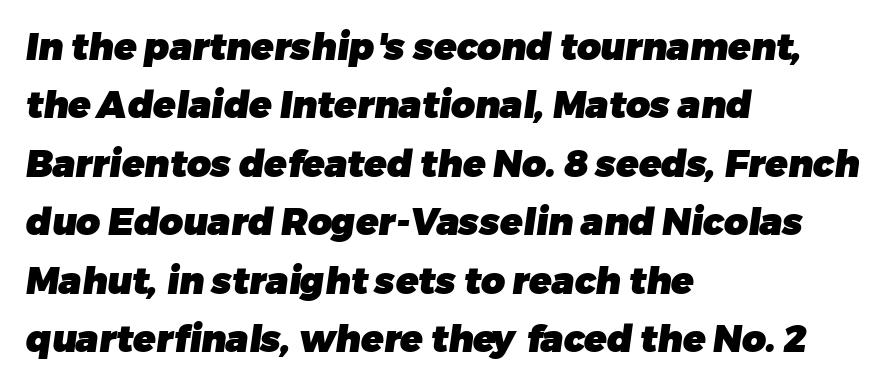
Q: Is the text bold? A: Yes.
Q: Is the typeface a serif or a sans-serif typeface? A: Sans-serif.
Q: Is the text underlined? A: No.
Q: How is the paragraph aligned? A: Left-aligned.
Q: Is the spacing between letters normal or unusually wide? A: Normal.
Q: Is the spacing between lines tight, normal or loose? A: Normal.
Q: Width (condensed, normal, or wide)? A: Normal.
Q: Stroke contrast? A: Low.
Q: x-height? A: Medium.
Q: Monospaced? A: No.
